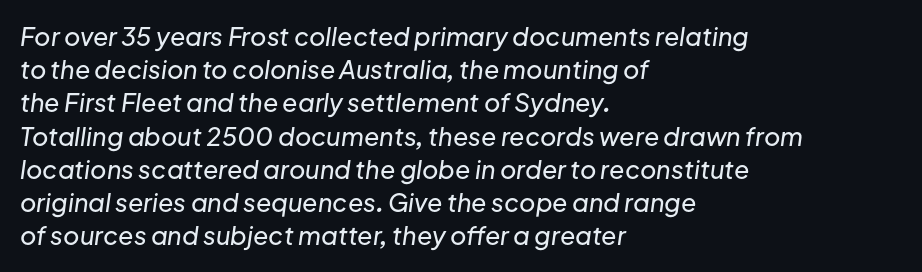
{"italic": "yes", "lean": "right", "slant_degrees": 8, "underline": "no", "align": "left", "line_spacing": "normal", "line_spacing_ratio": 1.33, "letter_spacing": "normal", "letter_spacing_em": 0.0, "glyph_px": 25}
